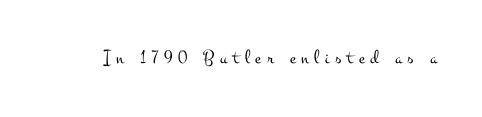
{"bold": "no", "underline": "no", "letter_spacing": "wide", "letter_spacing_em": 0.28, "glyph_px": 20}
